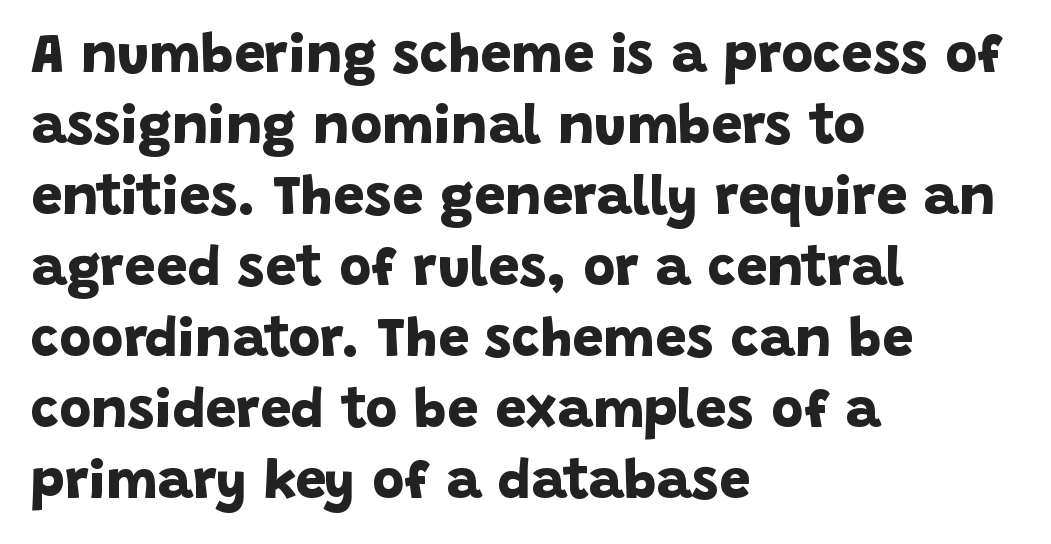
Q: Is the text bold? A: Yes.
Q: Is the typeface a serif or a sans-serif typeface? A: Sans-serif.
Q: Is the text underlined? A: No.
Q: How is the paragraph aligned? A: Left-aligned.
Q: Is the spacing between letters normal or unusually wide? A: Normal.
Q: Is the spacing between lines tight, normal or loose? A: Normal.
Q: Width (condensed, normal, or wide)? A: Normal.
Q: Stroke contrast? A: Low.
Q: x-height? A: Large.
Q: Monospaced? A: No.
